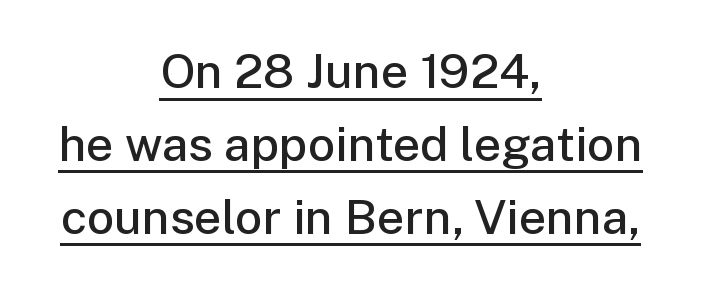
This sample uses plain, unmodified letter spacing. The vertical gap from one line to the next is medium. Teacher's note: observe the equal gaps on both sides — that is centered alignment. Looks like regular typesetting: each glyph gets only the width it needs. Underlined type. Typographically, this falls in the sans-serif category.
